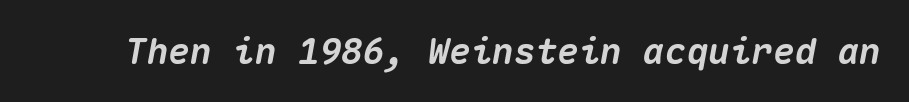
Anything drawn beneath the words? Only blank space. Look at the stroke-to-counter ratio: heavy, a bold. The passage shown leans; its letterforms are oblique. Do the characters align in a grid? Yes, the font is monospaced. There is no visible air inserted between adjacent glyphs.
